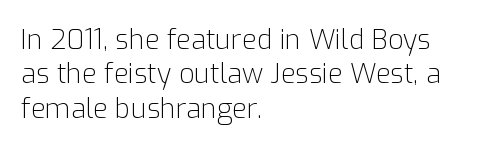
The letterforms sit at book weight or below. Honestly, the letter spacing is just normal — you wouldn't notice it. The type sits square on the baseline with zero lean. Unmarked baselines from the first word to the last. The text block is weighted toward the left margin, trailing off unevenly rightward. The designer left line spacing at the default.
